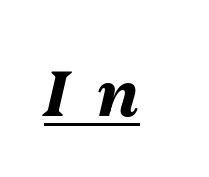
Observe the lean: these are italic letterforms. Plenty of ink on the page — the face is bold. The sample's only ornament is a line tracing under the words. The letters advance in unequal steps, a hallmark of proportional type. Here the glyphs are tracked loosely, breaking word shapes into spaced letters.
